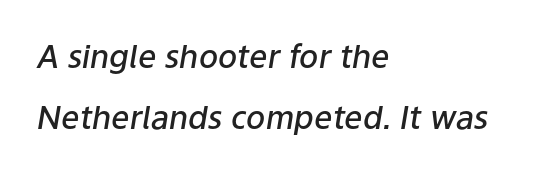
Q: Is the text bold? A: Semi-bold.
Q: Is the text italic (slanted)? A: Yes, it leans right by about 9 degrees.
Q: Is the text underlined? A: No.
Q: How is the paragraph aligned? A: Left-aligned.
Q: Is the spacing between letters normal or unusually wide? A: Normal.
Q: Is the spacing between lines tight, normal or loose? A: Loose.
Q: Width (condensed, normal, or wide)? A: Normal.
Q: Stroke contrast? A: Low.
Q: x-height? A: Medium.
Q: Monospaced? A: No.
